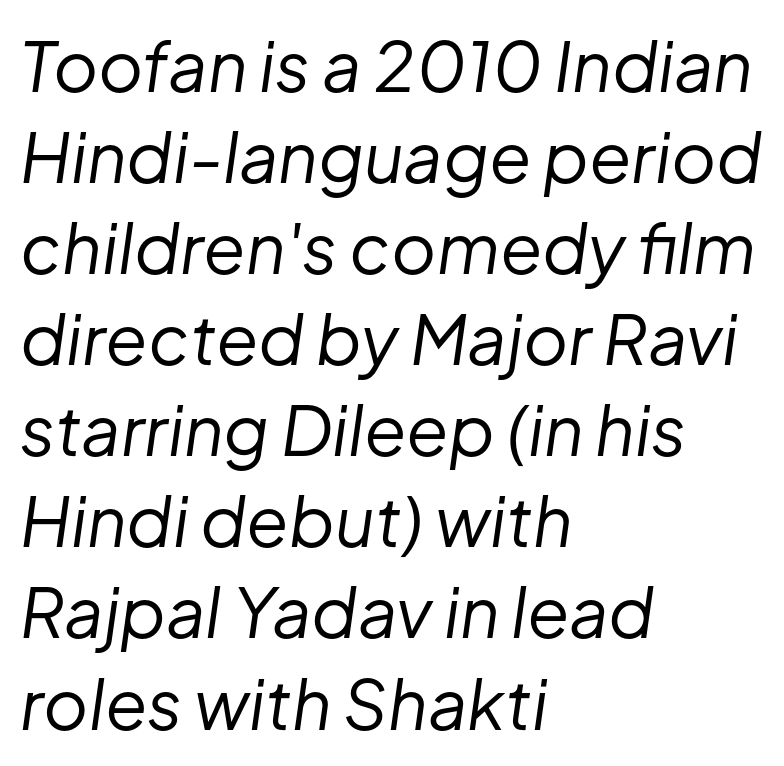
{"italic": "yes", "lean": "right", "slant_degrees": 8, "bold": "no", "weight": "regular", "width": "normal", "stroke_contrast": "low", "x_height": "medium", "monospaced": "no", "underline": "no", "align": "left", "line_spacing": "normal", "line_spacing_ratio": 1.32, "letter_spacing": "normal", "letter_spacing_em": 0.0, "glyph_px": 69}
